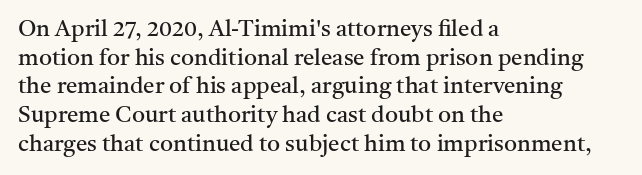
Q: Is the text bold? A: No.
Q: Is the text italic (slanted)? A: No, it is upright.
Q: Is the text underlined? A: No.
Q: How is the paragraph aligned? A: Left-aligned.
Q: Is the spacing between letters normal or unusually wide? A: Normal.
Q: Is the spacing between lines tight, normal or loose? A: Normal.
